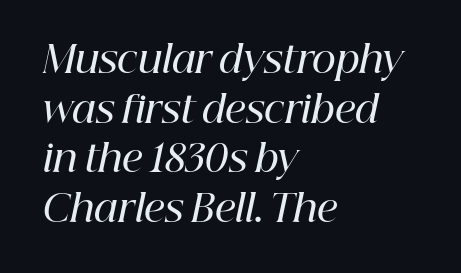
{"serif": "yes", "italic": "yes", "lean": "right", "slant_degrees": 12, "bold": "semi", "weight": "semibold", "width": "normal", "stroke_contrast": "high", "x_height": "medium", "monospaced": "no", "underline": "no", "align": "left", "line_spacing": "normal", "line_spacing_ratio": 1.34, "letter_spacing": "normal", "letter_spacing_em": 0.0, "glyph_px": 37}
